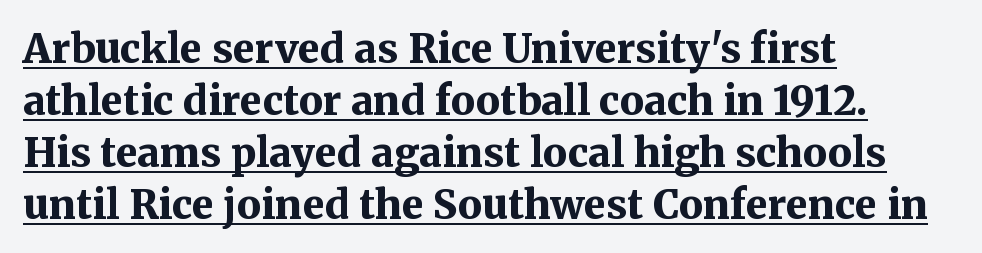
The image shows 40 px bold serif type, upright; set left-aligned, normal line spacing (1.3x), normal letter spacing, underlined; medium stroke contrast and a medium x-height.
